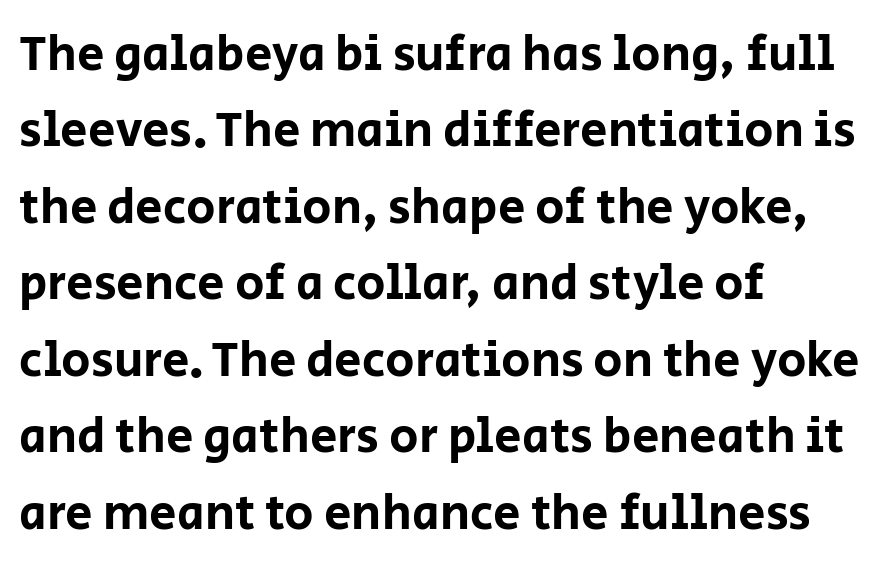
The image shows 49 px sans-serif type, upright; set left-aligned, normal line spacing (1.56x), normal letter spacing, not underlined; low stroke contrast and a large x-height.
